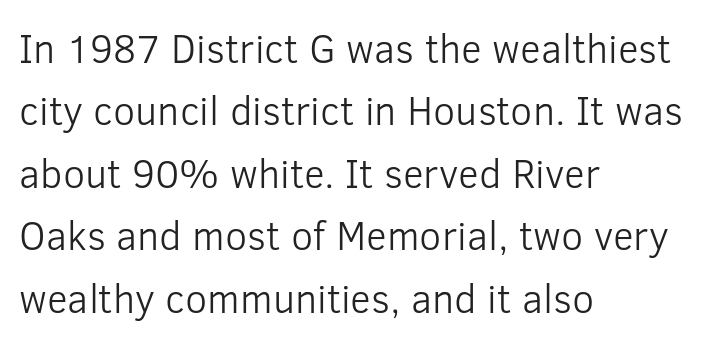
Q: Is the text bold? A: No.
Q: Is the text italic (slanted)? A: No, it is upright.
Q: Is the typeface a serif or a sans-serif typeface? A: Sans-serif.
Q: Is the text underlined? A: No.
Q: How is the paragraph aligned? A: Left-aligned.
Q: Is the spacing between letters normal or unusually wide? A: Normal.
Q: Is the spacing between lines tight, normal or loose? A: Normal.
Q: Width (condensed, normal, or wide)? A: Normal.
Q: Stroke contrast? A: Low.
Q: x-height? A: Medium.
Q: Monospaced? A: No.
